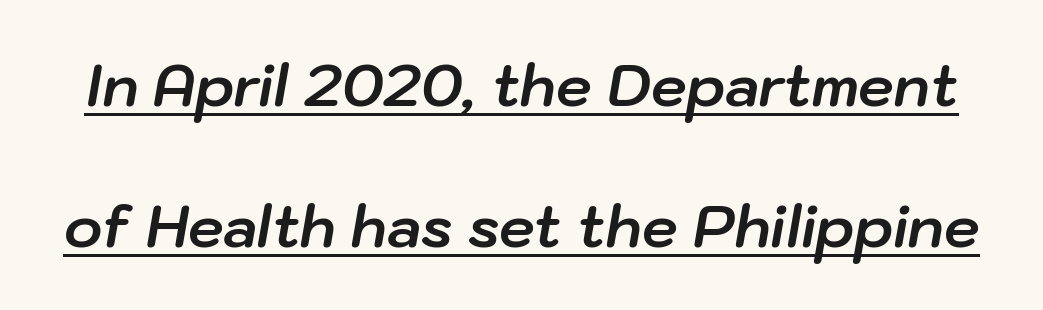
Q: Is the text bold? A: Yes.
Q: Is the text italic (slanted)? A: Yes, it leans right by about 10 degrees.
Q: Is the text underlined? A: Yes.
Q: Is the spacing between letters normal or unusually wide? A: Normal.
Q: Is the spacing between lines tight, normal or loose? A: Loose.
Q: Width (condensed, normal, or wide)? A: Normal.
Q: Stroke contrast? A: Low.
Q: x-height? A: Medium.
Q: Monospaced? A: No.
